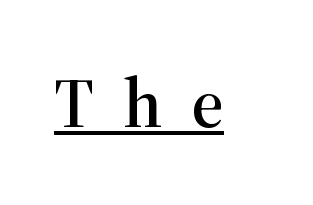
In terms of posture, this sample is upright. Spacing verdict: proportional, widths tailored to each character. Letterform terminals end in serifs throughout the passage. The passage shown is underscored from start to finish.
